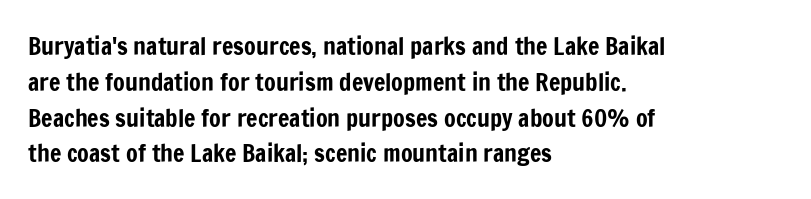
Q: Is the text italic (slanted)? A: No, it is upright.
Q: Is the text underlined? A: No.
Q: How is the paragraph aligned? A: Left-aligned.
Q: Is the spacing between letters normal or unusually wide? A: Normal.
Q: Is the spacing between lines tight, normal or loose? A: Normal.
